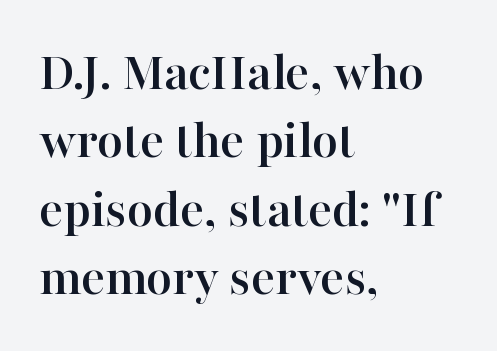
{"serif": "yes", "italic": "no", "width": "normal", "stroke_contrast": "high", "x_height": "medium", "monospaced": "no", "underline": "no", "align": "left", "line_spacing_ratio": 1.22, "letter_spacing": "normal", "letter_spacing_em": 0.0, "glyph_px": 56}
